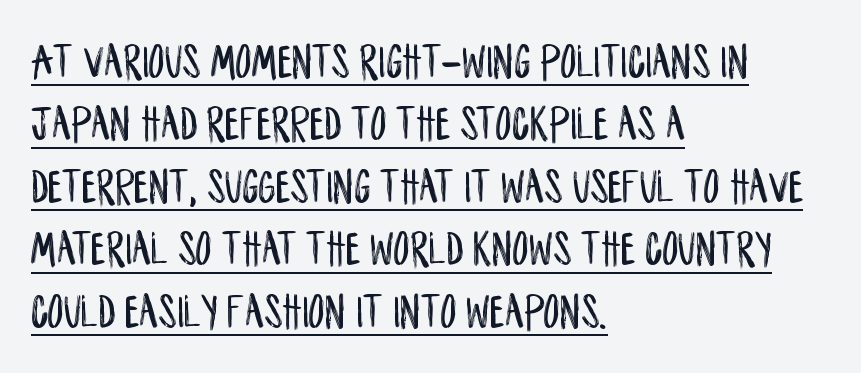
The image shows 50 px condensed sans-serif type, upright; set left-aligned, normal line spacing (1.25x), normal letter spacing, underlined; low stroke contrast and a large x-height.
